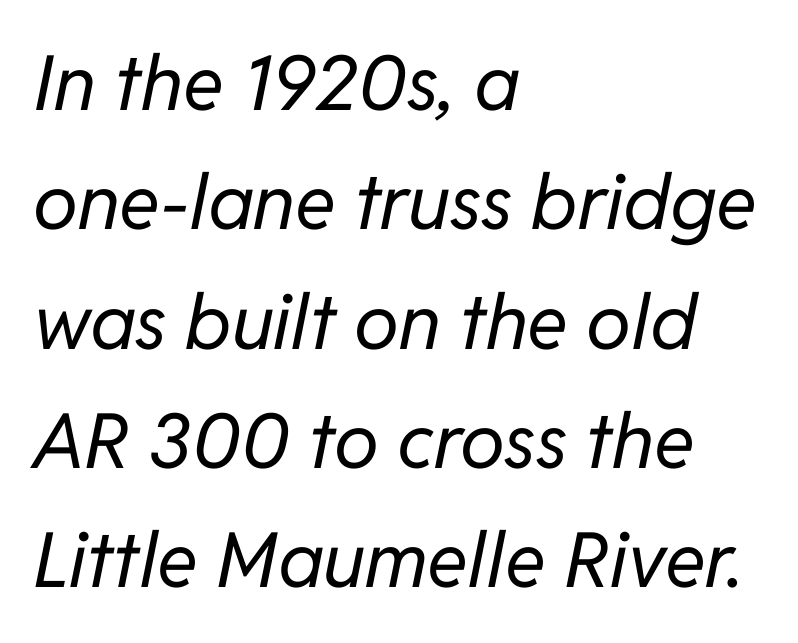
Is the type slanted? Yes — the strokes lean at a clear angle. Proportional: the letters do not fall into vertical columns. Compared with typical paragraphs, the rows here are spaced about the same. Line beginnings align vertically; line endings do not. Nobody touched the tracking dial on this one.
